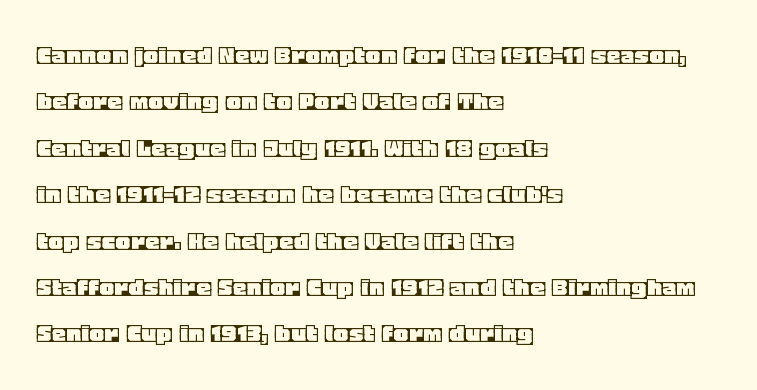
The image shows 29 px text type, upright; set left-aligned, normal line spacing (1.6x), normal letter spacing, not underlined; a large x-height.
